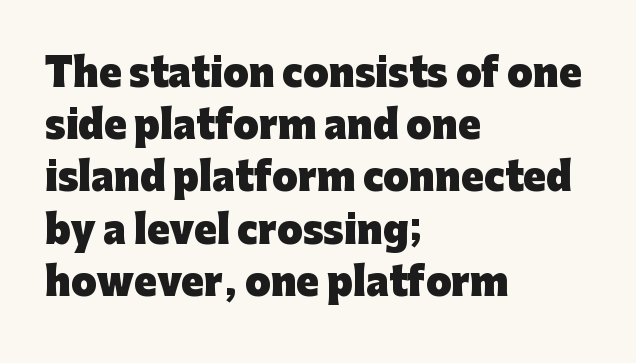
The space beneath each line is pristine and unruled. Horizontal bands of white between lines are of average thickness. Reading down the block, your eye returns to a fixed left position each line. Notice how the stems are strictly vertical — no italics here. Weight check: bold — yes, fully.
